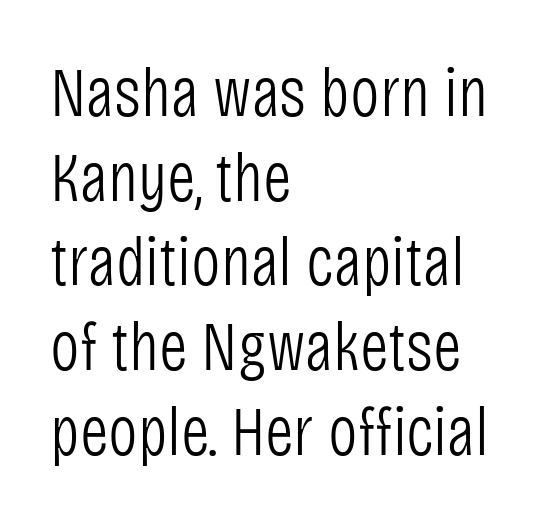
{"serif": "no", "italic": "no", "bold": "no", "weight": "light", "width": "condensed", "stroke_contrast": "low", "x_height": "large", "monospaced": "no", "underline": "no", "align": "left", "line_spacing_ratio": 1.21, "letter_spacing": "normal", "letter_spacing_em": 0.0, "glyph_px": 70}
